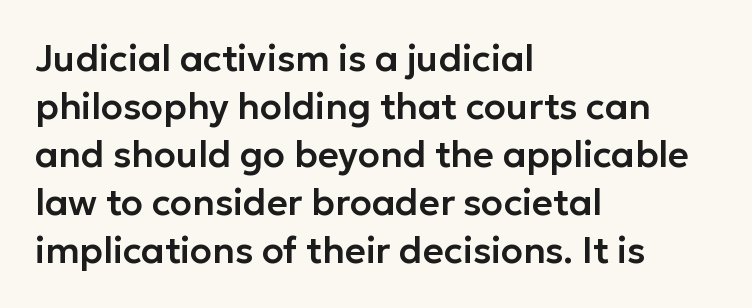
The image shows 36 px sans-serif type, upright; set left-aligned, normal line spacing (1.33x), normal letter spacing, not underlined; low stroke contrast and a medium x-height.
